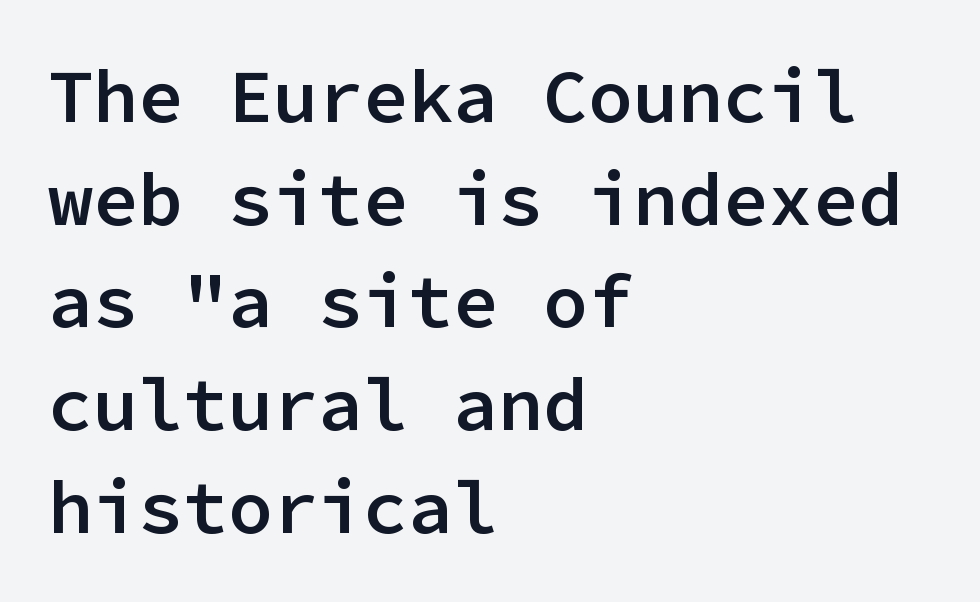
{"serif": "no", "italic": "no", "bold": "semi", "weight": "semibold", "width": "normal", "stroke_contrast": "low", "x_height": "medium", "monospaced": "yes", "underline": "no", "align": "left", "line_spacing": "normal", "line_spacing_ratio": 1.37, "letter_spacing": "normal", "letter_spacing_em": 0.0, "glyph_px": 75}
